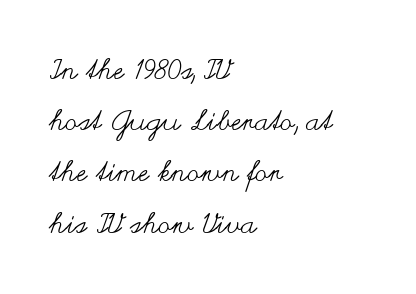
The image shows 28 px regular-weight, wide type; set left-aligned, line spacing 1.83x, normal letter spacing, not underlined; medium stroke contrast and a small x-height.
